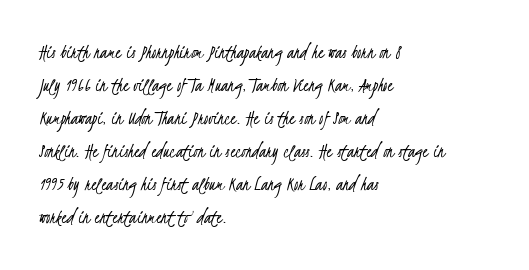
{"bold": "no", "underline": "no", "align": "left", "line_spacing": "normal", "line_spacing_ratio": 1.57, "letter_spacing": "normal", "letter_spacing_em": 0.0, "glyph_px": 21}
